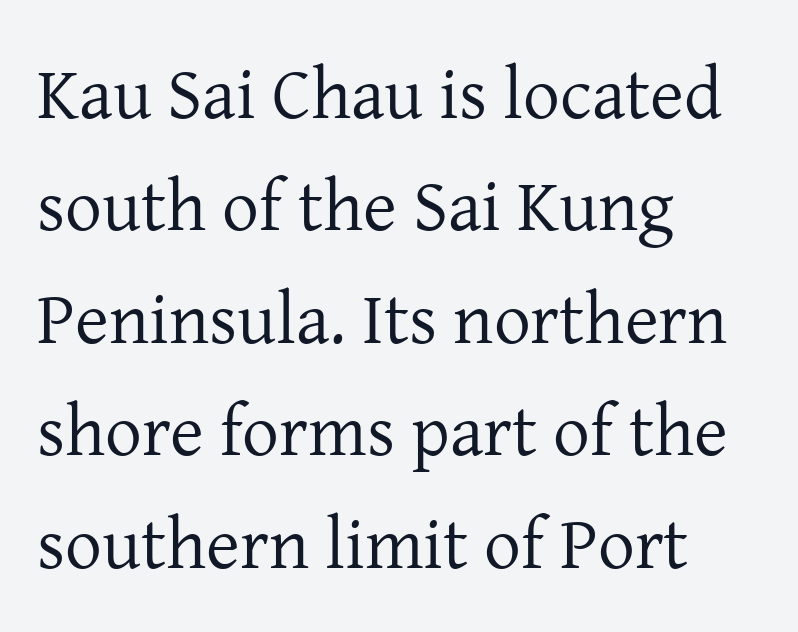
Heaviness? Minimal to ordinary, like unemphasized prose. The designer went with a serif here, giving each stem small feet. Style check: upright. This rendering leaves character spacing at its baseline value. Reading down the block, your eye returns to a fixed left position each line. Is this a fixed-width face? No — the glyphs have proportional, varying widths.
